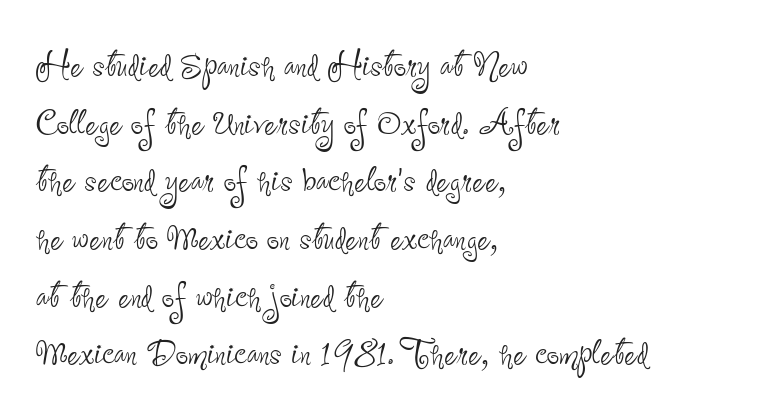
Q: Is the text bold? A: No.
Q: Is the text italic (slanted)? A: Yes.
Q: Is the typeface a serif or a sans-serif typeface? A: Sans-serif.
Q: Is the text underlined? A: No.
Q: How is the paragraph aligned? A: Left-aligned.
Q: Is the spacing between letters normal or unusually wide? A: Normal.
Q: Is the spacing between lines tight, normal or loose? A: Normal.
Q: Width (condensed, normal, or wide)? A: Condensed.
Q: Stroke contrast? A: Low.
Q: x-height? A: Small.
Q: Monospaced? A: No.
